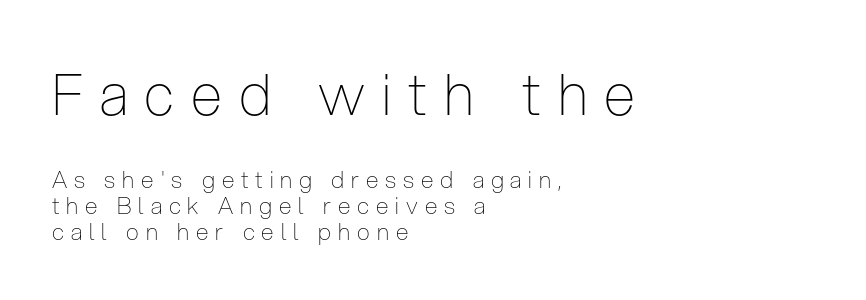
The image shows 57 px thin, condensed sans-serif type, upright; set left-aligned, tight line spacing (1.13x), unusually wide letter spacing (+0.3 em), not underlined; the first (top) block is 2.48x larger; low stroke contrast and a medium x-height.
